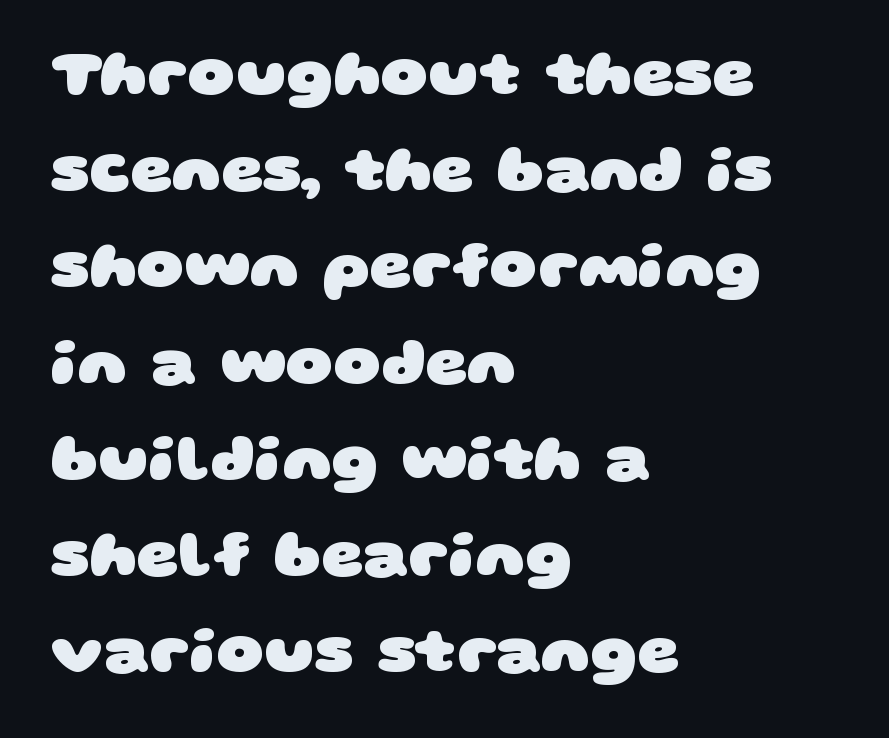
The image shows 65 px heavy, wide sans-serif type; set left-aligned, normal line spacing (1.48x), normal letter spacing, not underlined; low stroke contrast and a large x-height.
